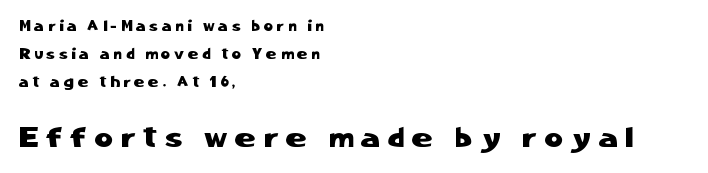
The image shows 28 px sans-serif type, upright; set left-aligned, loose line spacing (1.99x), unusually wide letter spacing (+0.28 em), not underlined; the second (bottom) block is 2.0x larger; low stroke contrast and a medium x-height.
